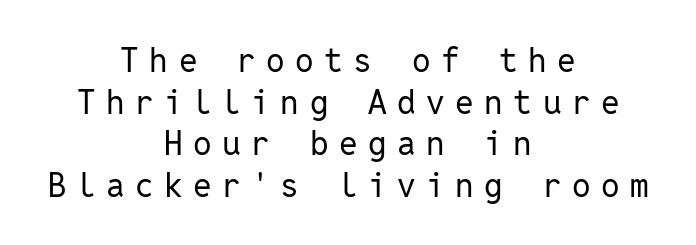
Visually the block forms a symmetrical silhouette, jagged on both flanks. This sample uses a sans-serif face. You could count columns in this text — the font is strictly monospaced. Descenders are the only things crossing below the line.
